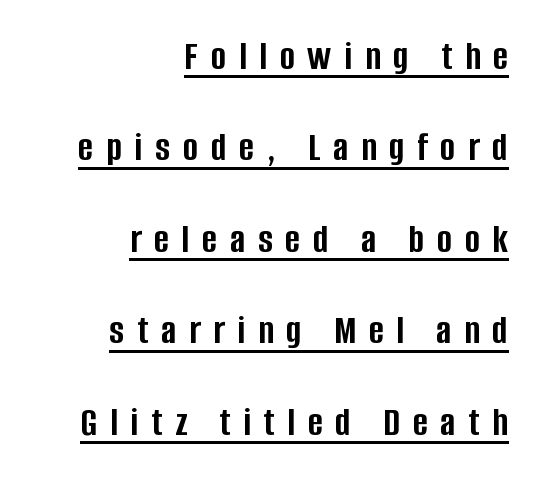
Short and long lines alike share a common ending point at right. You could fit nearly another row in the gap between these rows. A continuous stroke trails under the words, as in a hyperlink. Is the letter spacing exaggerated? Yes — the characters are pushed far apart.
